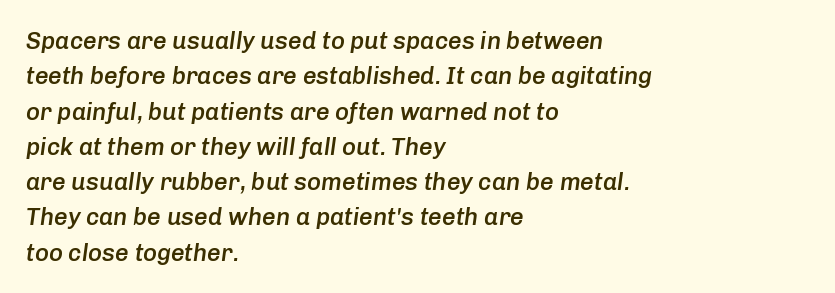
The image shows 24 px text type, italic (leaning right); set left-aligned, normal line spacing (1.47x), normal letter spacing, not underlined.
